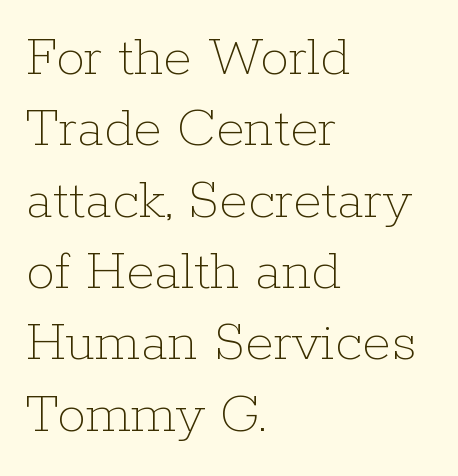
These lines are set flush left with a ragged right edge. The specimen reads as upright at a glance. Descender tails drop into unmarked territory. A light-to-regular cut is what we see here.
